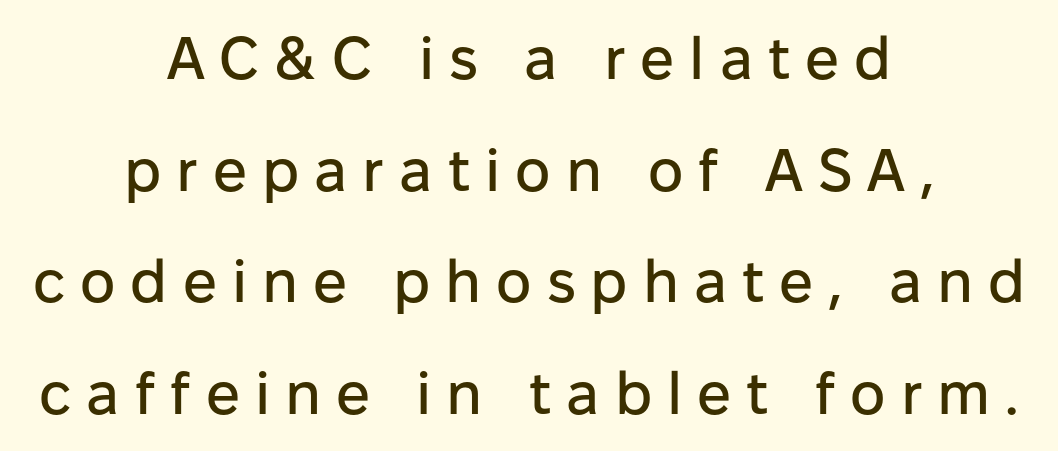
Any mark beneath the type? The region is blank. The face used here is proportionally spaced, like ordinary book or web type. Italic? Not at all — the glyphs are vertical. How are the letters spaced? Widely, with obvious added tracking.
